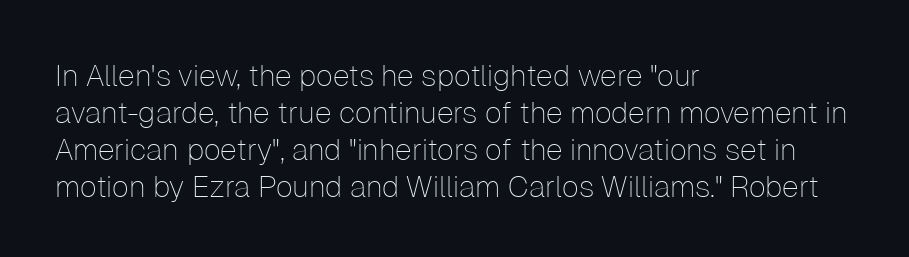
{"serif": "no", "italic": "no", "bold": "no", "weight": "thin", "width": "normal", "stroke_contrast": "low", "x_height": "medium", "monospaced": "no", "underline": "no", "align": "left", "line_spacing_ratio": 1.23, "letter_spacing": "normal", "letter_spacing_em": 0.0, "glyph_px": 30}
